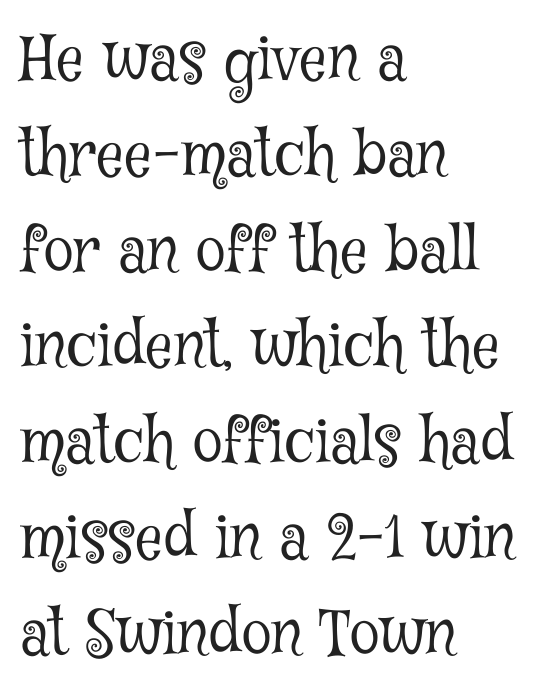
{"serif": "yes", "italic": "no", "bold": "no", "weight": "light", "width": "condensed", "stroke_contrast": "low", "x_height": "medium", "monospaced": "no", "underline": "no", "align": "left", "line_spacing": "normal", "line_spacing_ratio": 1.57, "letter_spacing": "normal", "letter_spacing_em": 0.0, "glyph_px": 61}
